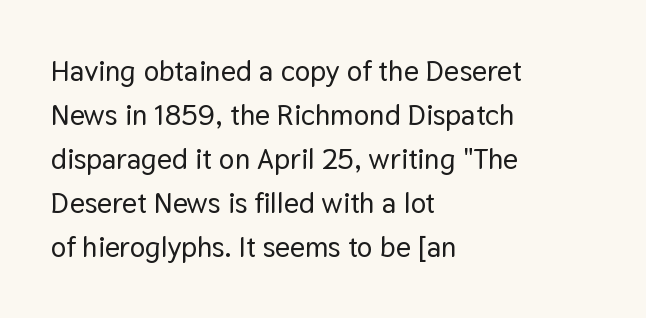
Italic? Not at all — the glyphs are vertical. Each letter keeps its own natural width here, so spacing adapts to shape. Descender tails drop into unmarked territory. The rendering anchors every line to the left-hand side. Letter spacing: default.
